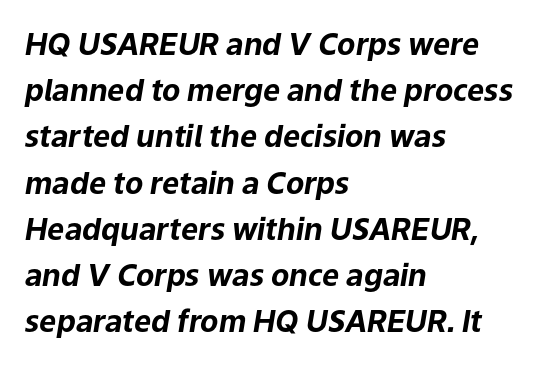
{"italic": "yes", "lean": "right", "slant_degrees": 9, "bold": "yes", "weight": "bold", "width": "normal", "stroke_contrast": "low", "x_height": "medium", "monospaced": "no", "underline": "no", "align": "left", "line_spacing": "normal", "line_spacing_ratio": 1.54, "letter_spacing": "normal", "letter_spacing_em": 0.0, "glyph_px": 30}
